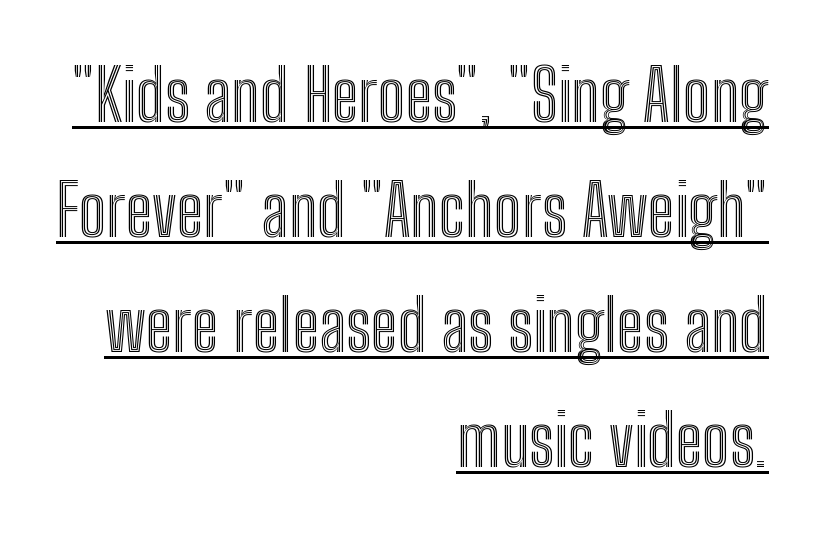
Q: Is the text italic (slanted)? A: No, it is upright.
Q: Is the text underlined? A: Yes.
Q: How is the paragraph aligned? A: Right-aligned.
Q: Is the spacing between letters normal or unusually wide? A: Normal.
Q: Is the spacing between lines tight, normal or loose? A: Normal.
Q: Width (condensed, normal, or wide)? A: Condensed.
Q: x-height? A: Medium.
Q: Monospaced? A: No.
